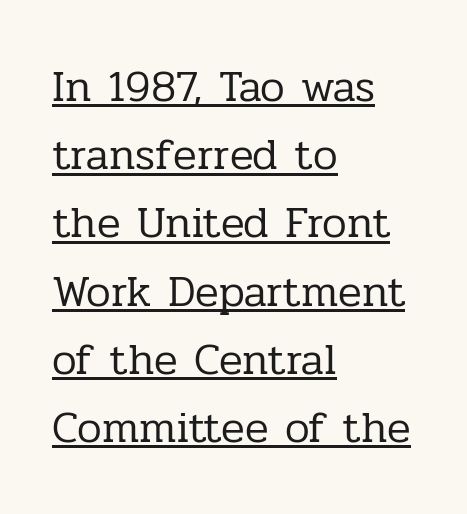
{"serif": "yes", "italic": "no", "bold": "no", "weight": "regular", "width": "normal", "stroke_contrast": "low", "x_height": "medium", "monospaced": "no", "underline": "yes", "align": "left", "line_spacing": "normal", "line_spacing_ratio": 1.55, "letter_spacing": "normal", "letter_spacing_em": 0.0, "glyph_px": 44}
